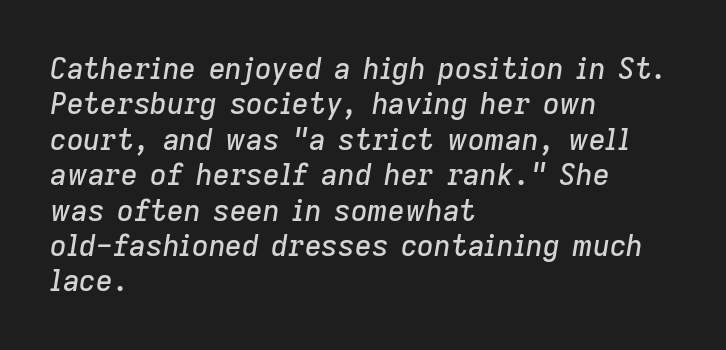
These lines were composed using italics. The letters advance in unequal steps, a hallmark of proportional type. Notice how the passage keeps a crisp vertical edge on the left only. The letters sit at their default tracking, neither squeezed nor spread.
